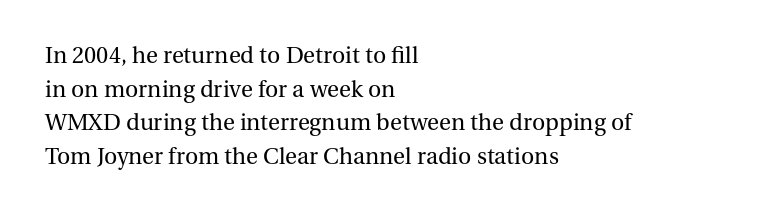
The image shows 23 px text type, upright; set left-aligned, normal line spacing (1.46x), normal letter spacing, not underlined.
